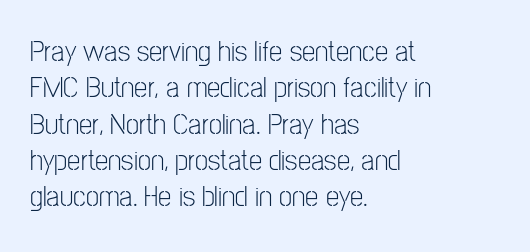
The lettering stays uniformly vertical, giving the passage a roman look. Glyph-to-glyph distance matches everyday printed text. The letters look calm and open, with moderate or lighter stems. A typesetter would call this proportional, since set widths differ per character. Underlining? Definitely not there.
